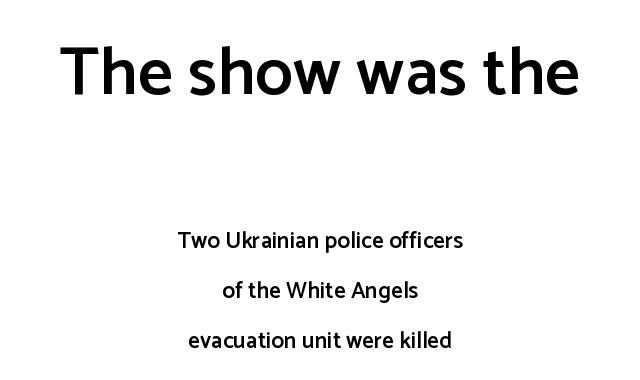
Q: Is the text bold? A: Semi-bold.
Q: Is the text italic (slanted)? A: No, it is upright.
Q: Is the typeface a serif or a sans-serif typeface? A: Sans-serif.
Q: Is the text underlined? A: No.
Q: How is the paragraph aligned? A: Centered.
Q: Is the spacing between letters normal or unusually wide? A: Normal.
Q: Is the spacing between lines tight, normal or loose? A: Loose.
Q: Which block of text is set in a larger size, the first (top) or the second (bottom)? A: The first (top) one.
Q: Width (condensed, normal, or wide)? A: Normal.
Q: Stroke contrast? A: Low.
Q: x-height? A: Medium.
Q: Monospaced? A: No.
